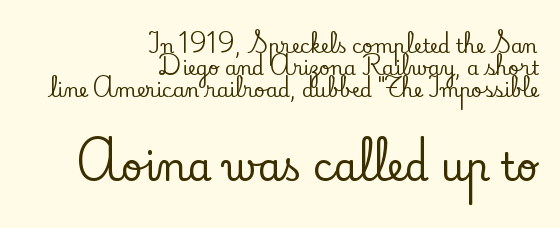
Check under the words: just untouched page. Think of a printed novel: that variable character pitch is what you see here. This sample uses a serif face. Words appear dense and cohesive because spacing is normal. The font's upright variant was chosen for this text. The ragged edge is on the left, which tells us the setting is flush right.
